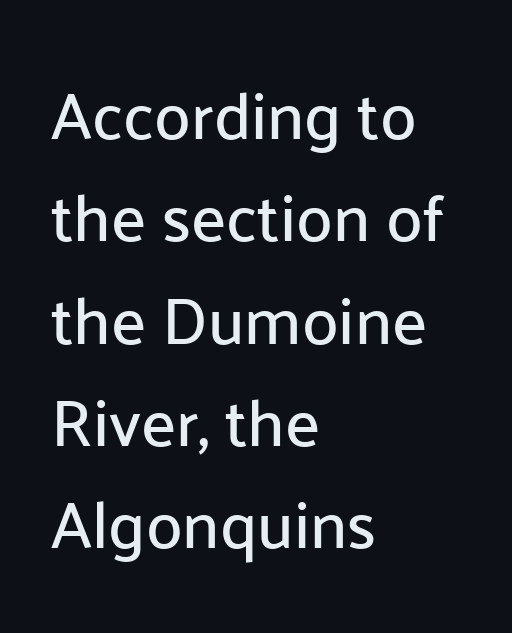
Reading down the block, your eye returns to a fixed left position each line. Whoever set this chose a conventional vertical rhythm. The rendering uses natural spacing where letterforms have individual widths. The characters display no serif detailing; their extremities are plain.
